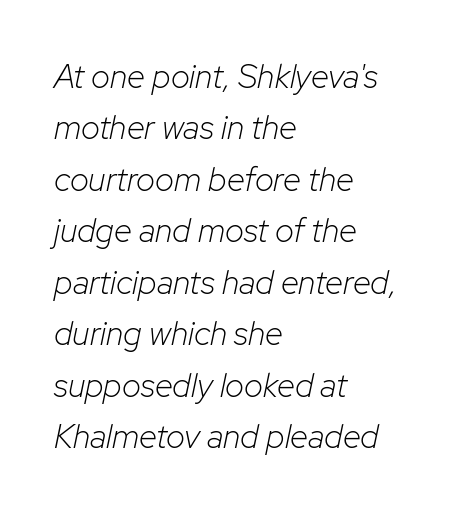
Q: Is the text bold? A: No.
Q: Is the text italic (slanted)? A: Yes, it leans right by about 12 degrees.
Q: Is the text underlined? A: No.
Q: How is the paragraph aligned? A: Left-aligned.
Q: Is the spacing between letters normal or unusually wide? A: Normal.
Q: Is the spacing between lines tight, normal or loose? A: Normal.
Q: Width (condensed, normal, or wide)? A: Normal.
Q: Stroke contrast? A: Low.
Q: x-height? A: Medium.
Q: Monospaced? A: No.
